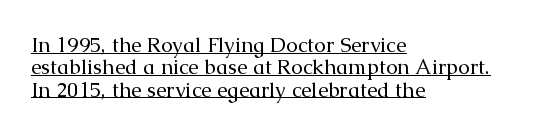
Emphasis is given by a line drawn under the lettering. Teacher's note: observe the even left margin — that is flush-left alignment. Nope, not italic — everything's standing straight. Vertically, the passage feels compressed, each row crowding the next.
